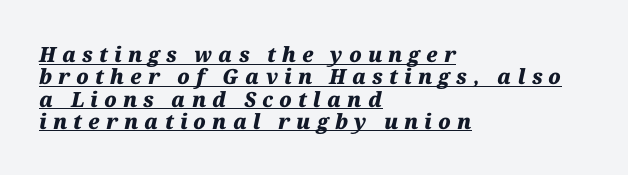
{"italic": "yes", "lean": "right", "slant_degrees": 12, "bold": "yes", "underline": "yes", "align": "left", "line_spacing": "tight", "line_spacing_ratio": 1.06, "letter_spacing": "wide", "letter_spacing_em": 0.29, "glyph_px": 21}
